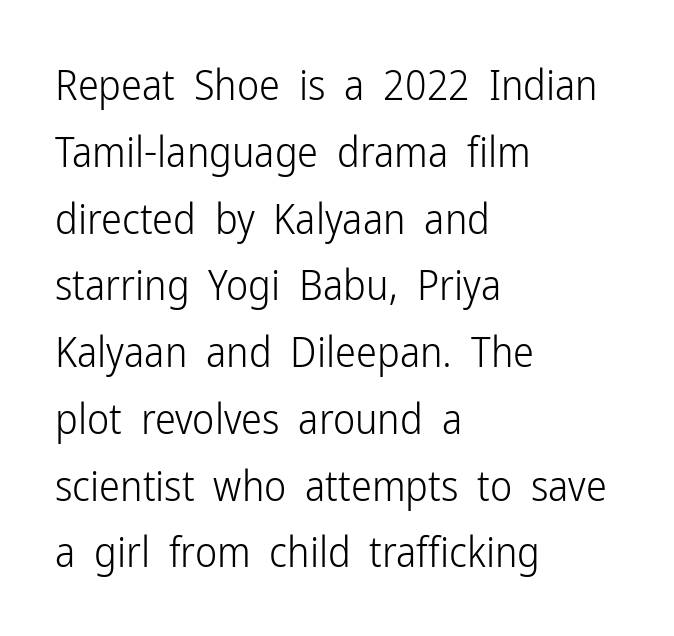
Q: Is the text bold? A: No.
Q: Is the text italic (slanted)? A: No, it is upright.
Q: Is the typeface a serif or a sans-serif typeface? A: Sans-serif.
Q: Is the text underlined? A: No.
Q: How is the paragraph aligned? A: Left-aligned.
Q: Is the spacing between letters normal or unusually wide? A: Normal.
Q: Is the spacing between lines tight, normal or loose? A: Normal.
Q: Width (condensed, normal, or wide)? A: Condensed.
Q: Stroke contrast? A: Low.
Q: x-height? A: Medium.
Q: Monospaced? A: No.
